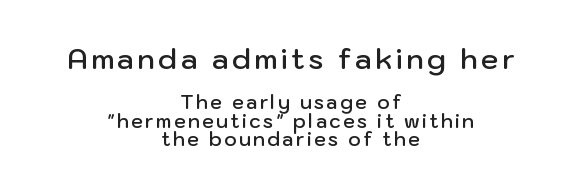
Q: Is the text bold? A: Semi-bold.
Q: Is the text italic (slanted)? A: No, it is upright.
Q: Is the typeface a serif or a sans-serif typeface? A: Sans-serif.
Q: Is the text underlined? A: No.
Q: How is the paragraph aligned? A: Centered.
Q: Is the spacing between lines tight, normal or loose? A: Tight.
Q: Which block of text is set in a larger size, the first (top) or the second (bottom)? A: The first (top) one.
Q: Width (condensed, normal, or wide)? A: Normal.
Q: Stroke contrast? A: Low.
Q: x-height? A: Medium.
Q: Monospaced? A: No.
